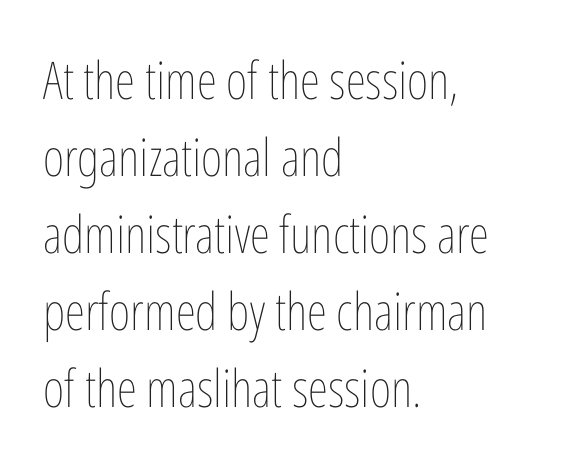
{"italic": "no", "bold": "no", "weight": "thin", "width": "condensed", "stroke_contrast": "low", "x_height": "medium", "monospaced": "no", "underline": "no", "align": "left", "line_spacing": "normal", "line_spacing_ratio": 1.48, "letter_spacing": "normal", "letter_spacing_em": 0.0, "glyph_px": 52}
